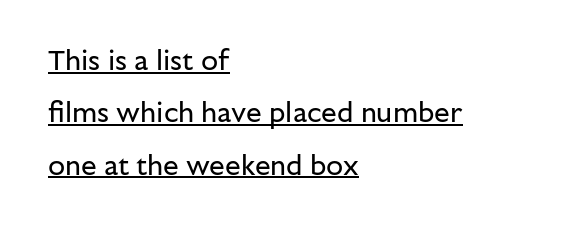
{"serif": "no", "italic": "no", "bold": "no", "weight": "regular", "width": "normal", "stroke_contrast": "low", "x_height": "medium", "monospaced": "no", "underline": "yes", "align": "left", "line_spacing_ratio": 1.87, "letter_spacing": "normal", "letter_spacing_em": 0.0, "glyph_px": 28}
